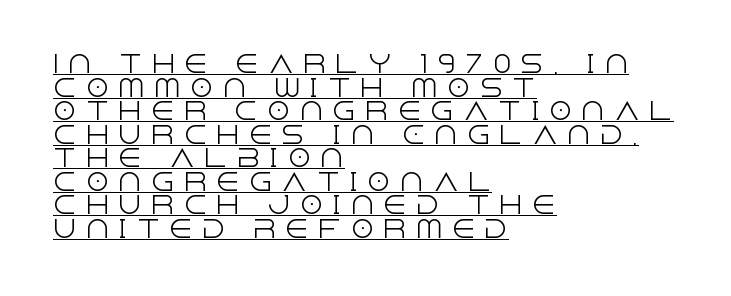
Has an underline been added? It has. These glyphs show unthickened strokes, regular width or finer. Does extra space separate the letters? Yes, quite a lot of it. The rendering uses a small line-height, squeezing the rows. Visually the block forms a straight wall on the left and a jagged coastline on the right. Does the lettering tilt? It doesn't — this is upright.
